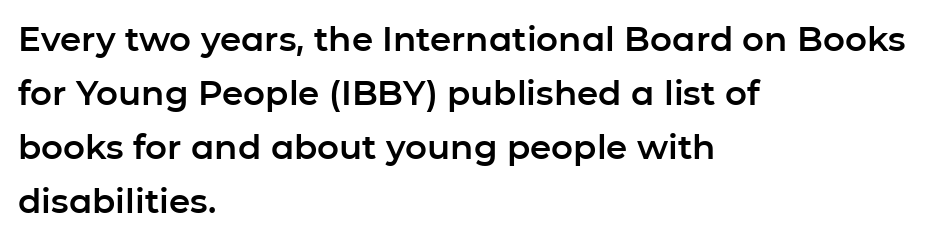
Q: Is the text italic (slanted)? A: No, it is upright.
Q: Is the typeface a serif or a sans-serif typeface? A: Sans-serif.
Q: Is the text underlined? A: No.
Q: How is the paragraph aligned? A: Left-aligned.
Q: Is the spacing between letters normal or unusually wide? A: Normal.
Q: Is the spacing between lines tight, normal or loose? A: Normal.
Q: Width (condensed, normal, or wide)? A: Normal.
Q: Stroke contrast? A: Low.
Q: x-height? A: Medium.
Q: Monospaced? A: No.
